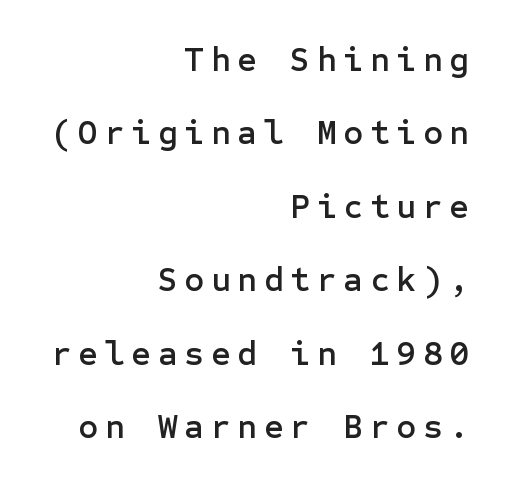
Is there any slant? The stems are plumb. Which margin do the lines hug? The right one — the left edge is uneven. These lines are composed in type without serifs. The horizontal fit of the characters is loose and conspicuously gappy. Each new line begins a long way beneath the previous one.
